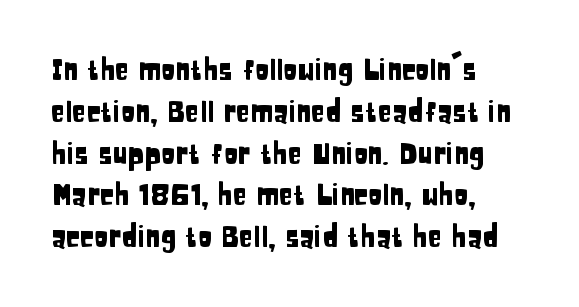
Q: Is the text italic (slanted)? A: No, it is upright.
Q: Is the typeface a serif or a sans-serif typeface? A: Sans-serif.
Q: Is the text underlined? A: No.
Q: How is the paragraph aligned? A: Left-aligned.
Q: Is the spacing between letters normal or unusually wide? A: Normal.
Q: Is the spacing between lines tight, normal or loose? A: Normal.
Q: Width (condensed, normal, or wide)? A: Condensed.
Q: Stroke contrast? A: Low.
Q: x-height? A: Large.
Q: Monospaced? A: No.
